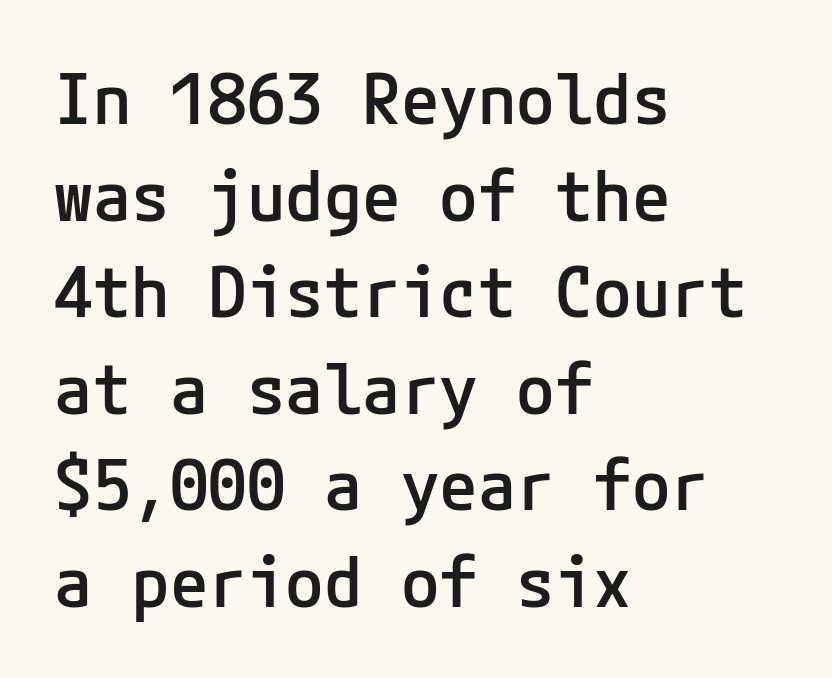
Q: Is the text bold? A: Semi-bold.
Q: Is the text italic (slanted)? A: No, it is upright.
Q: Is the typeface a serif or a sans-serif typeface? A: Sans-serif.
Q: Is the text underlined? A: No.
Q: How is the paragraph aligned? A: Left-aligned.
Q: Is the spacing between letters normal or unusually wide? A: Normal.
Q: Is the spacing between lines tight, normal or loose? A: Normal.
Q: Width (condensed, normal, or wide)? A: Normal.
Q: Stroke contrast? A: Low.
Q: x-height? A: Medium.
